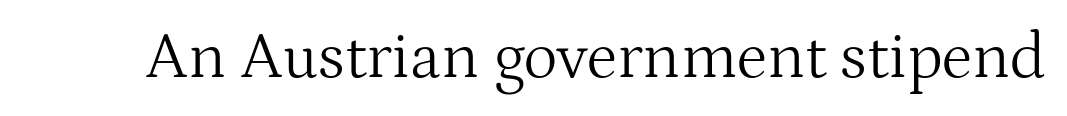
{"serif": "yes", "italic": "no", "bold": "no", "weight": "light", "width": "normal", "stroke_contrast": "medium", "x_height": "medium", "monospaced": "no", "underline": "no", "letter_spacing": "normal", "letter_spacing_em": 0.0, "glyph_px": 65}
